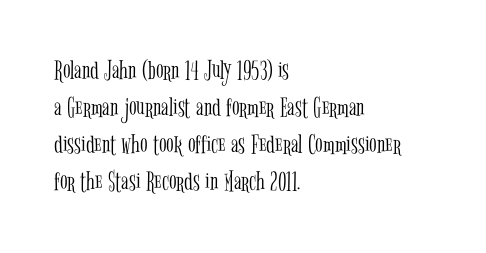
The cut favours lightness, reaching ordinary text weight at its darkest. Underlining? Definitely not there. This is serif lettering, the kind often seen in printed books. The paragraph shown leans on its left margin. The horizontal fit of the characters is conventional and even. Does the lettering tilt? It doesn't — this is upright.
